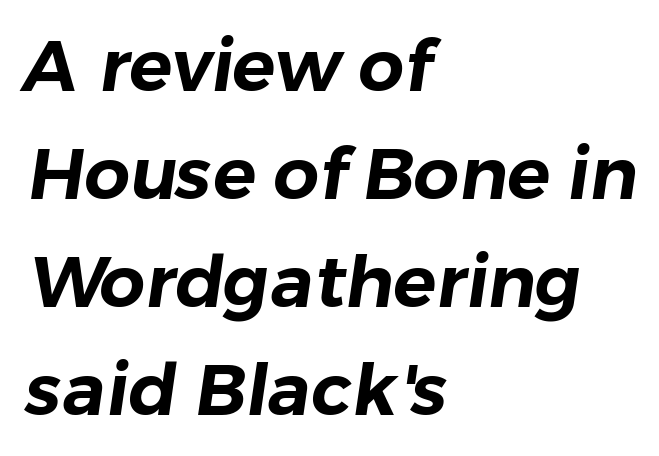
Q: Is the typeface a serif or a sans-serif typeface? A: Sans-serif.
Q: Is the text underlined? A: No.
Q: How is the paragraph aligned? A: Left-aligned.
Q: Is the spacing between letters normal or unusually wide? A: Normal.
Q: Is the spacing between lines tight, normal or loose? A: Normal.
Q: Width (condensed, normal, or wide)? A: Normal.
Q: Stroke contrast? A: Low.
Q: x-height? A: Medium.
Q: Monospaced? A: No.
